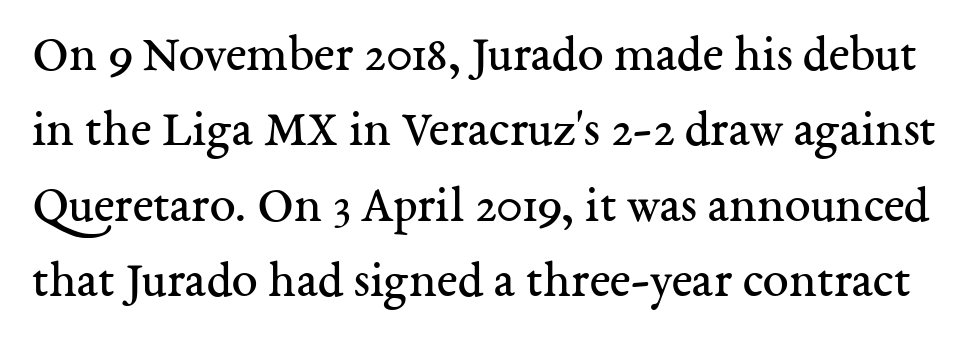
Q: Is the text bold? A: No.
Q: Is the text italic (slanted)? A: No, it is upright.
Q: Is the typeface a serif or a sans-serif typeface? A: Serif.
Q: Is the text underlined? A: No.
Q: Is the spacing between letters normal or unusually wide? A: Normal.
Q: Is the spacing between lines tight, normal or loose? A: Normal.
Q: Width (condensed, normal, or wide)? A: Normal.
Q: Stroke contrast? A: Medium.
Q: x-height? A: Medium.
Q: Monospaced? A: No.
